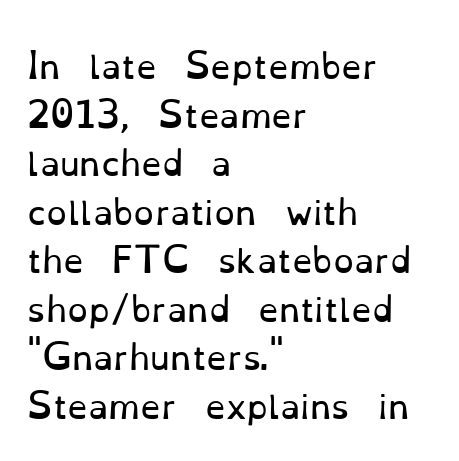
The space between consecutive lines is moderate. Casual observation: everything's shoved over to the left. Designer's note — italics off, roman on. Little horizontal feet cap the strokes, marking this as serif type.
